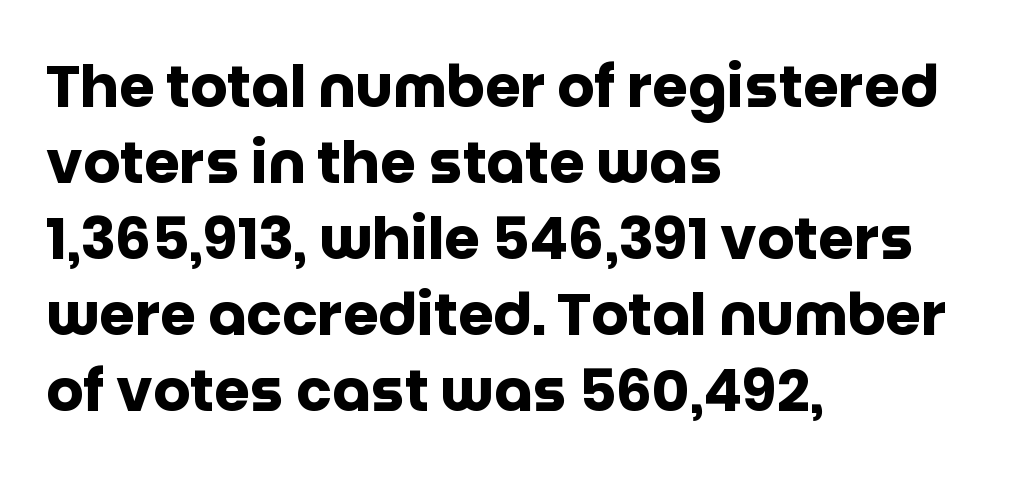
{"serif": "no", "italic": "no", "bold": "yes", "weight": "heavy", "width": "normal", "stroke_contrast": "low", "x_height": "large", "monospaced": "no", "underline": "no", "align": "left", "line_spacing": "normal", "line_spacing_ratio": 1.31, "letter_spacing": "normal", "letter_spacing_em": 0.0, "glyph_px": 58}
